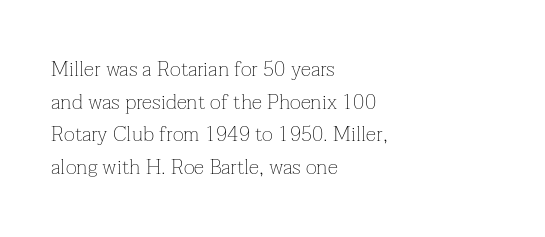
Q: Is the text bold? A: No.
Q: Is the text italic (slanted)? A: No, it is upright.
Q: Is the text underlined? A: No.
Q: How is the paragraph aligned? A: Left-aligned.
Q: Is the spacing between letters normal or unusually wide? A: Normal.
Q: Is the spacing between lines tight, normal or loose? A: Normal.
